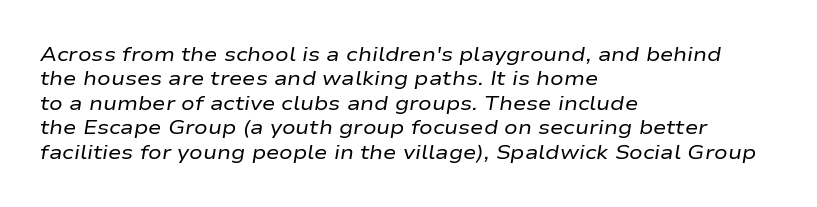
Q: Is the text bold? A: No.
Q: Is the text italic (slanted)? A: Yes, it leans right by about 9 degrees.
Q: Is the text underlined? A: No.
Q: How is the paragraph aligned? A: Left-aligned.
Q: Is the spacing between letters normal or unusually wide? A: Normal.
